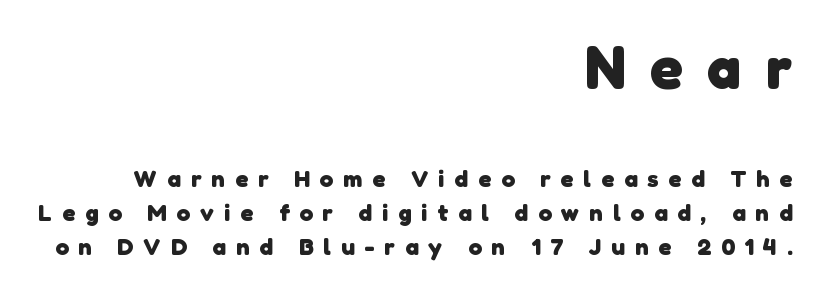
Set as a true bold cut, around the 700 mark. Glyph-to-glyph distance is far greater than everyday printed text. Normally led — the rows are evenly, conventionally spaced. Is this a fixed-width face? No — the glyphs have proportional, varying widths. This is sans-serif lettering, the kind often seen on screens and signage. Alignment: flush right.
